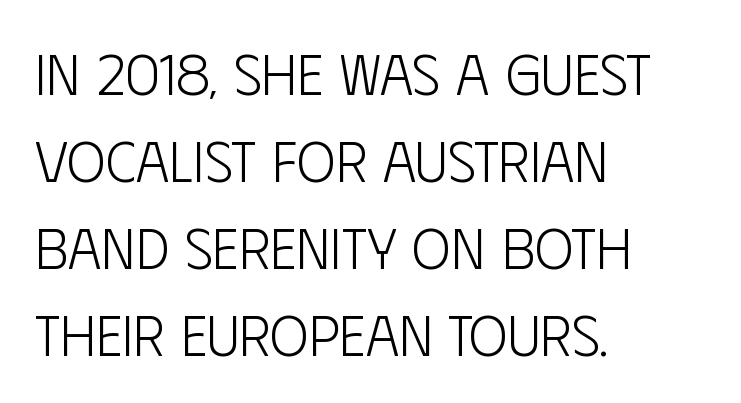
The letters advance in unequal steps, a hallmark of proportional type. These glyphs show unthickened strokes, regular width or finer. The lines in this sample share a left origin and differ only in where they stop. The gaps between neighbouring characters are ordinary and unremarkable. If you drew a line through each stem, it would be perfectly vertical. Does the type have serifs? No, each stem ends abruptly.
